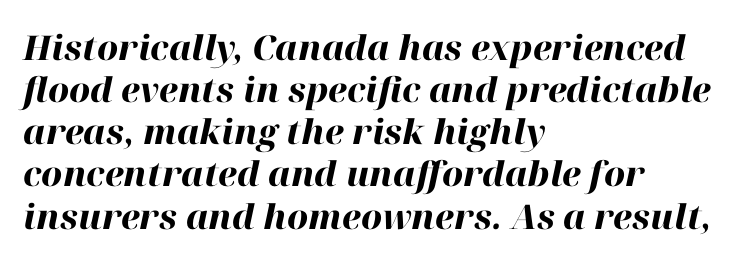
{"italic": "yes", "lean": "right", "slant_degrees": 12, "bold": "yes", "weight": "heavy", "width": "normal", "stroke_contrast": "high", "x_height": "medium", "monospaced": "no", "underline": "no", "align": "left", "line_spacing_ratio": 1.24, "letter_spacing": "normal", "letter_spacing_em": 0.0, "glyph_px": 34}
